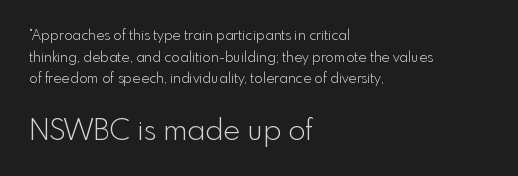
Q: Is the text bold? A: No.
Q: Is the text italic (slanted)? A: No, it is upright.
Q: Is the typeface a serif or a sans-serif typeface? A: Sans-serif.
Q: Is the text underlined? A: No.
Q: How is the paragraph aligned? A: Left-aligned.
Q: Is the spacing between letters normal or unusually wide? A: Normal.
Q: Is the spacing between lines tight, normal or loose? A: Normal.
Q: Which block of text is set in a larger size, the first (top) or the second (bottom)? A: The second (bottom) one.
Q: Width (condensed, normal, or wide)? A: Normal.
Q: x-height? A: Small.
Q: Monospaced? A: No.
